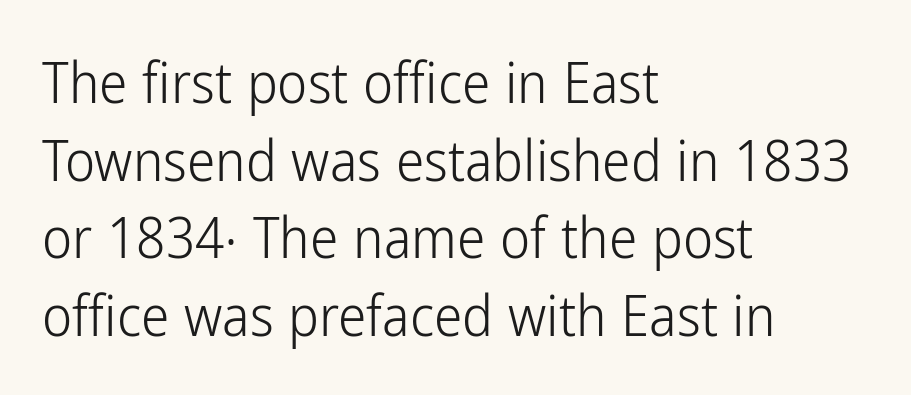
The image shows 57 px light, condensed sans-serif type, upright; set left-aligned, normal line spacing (1.36x), normal letter spacing, not underlined; low stroke contrast and a medium x-height.
